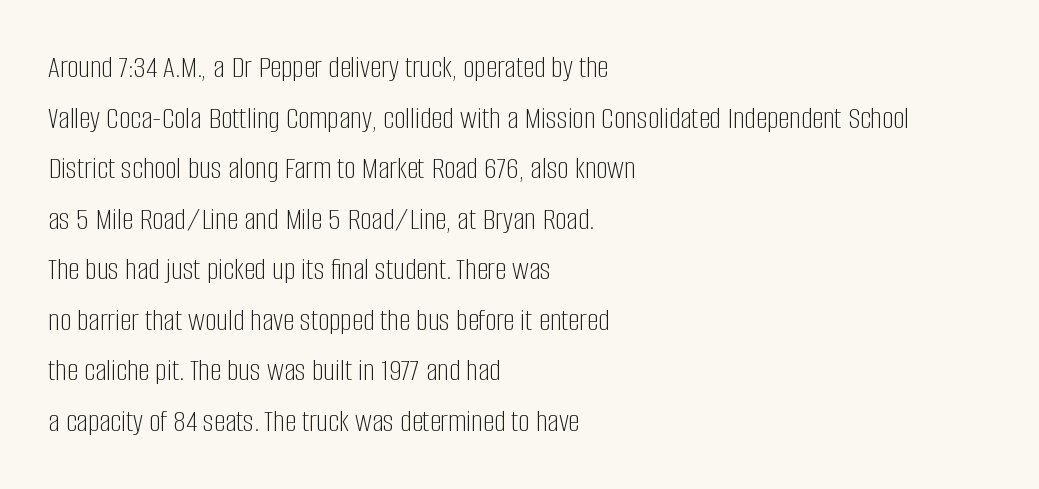
{"serif": "no", "italic": "no", "bold": "no", "weight": "light", "width": "condensed", "stroke_contrast": "low", "x_height": "large", "monospaced": "no", "underline": "no", "align": "left", "line_spacing": "normal", "line_spacing_ratio": 1.58, "letter_spacing": "normal", "letter_spacing_em": 0.0, "glyph_px": 32}
